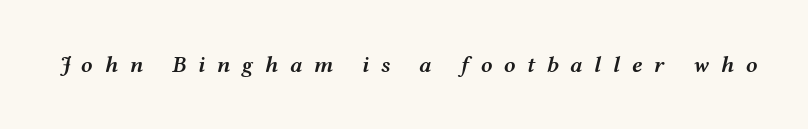
Observe the lean: these are italic letterforms. A bit beefed up — I'd call it semibold rather than bold. Decoration check: the copy has no underline. This sample uses expanded letter spacing, leaving extra air between glyphs.
